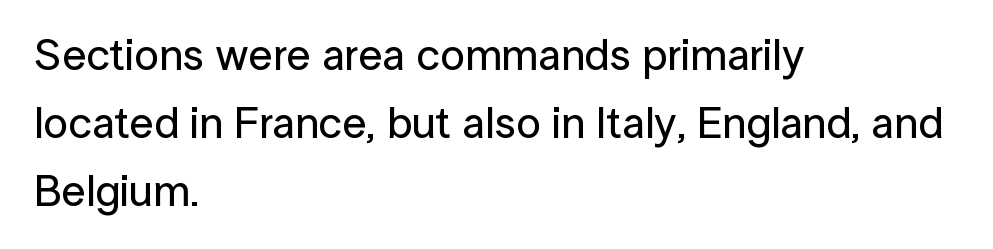
The image shows 44 px sans-serif type, upright; set left-aligned, normal line spacing (1.54x), normal letter spacing, not underlined; low stroke contrast and a medium x-height.
